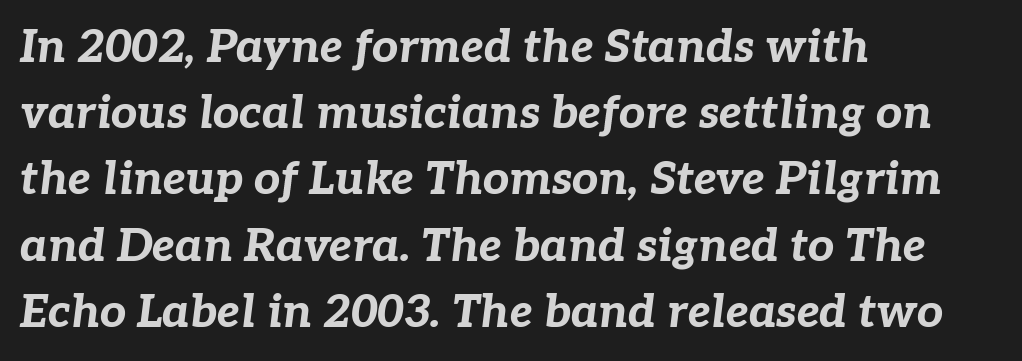
{"italic": "yes", "lean": "right", "slant_degrees": 7, "bold": "yes", "weight": "bold", "width": "normal", "stroke_contrast": "low", "x_height": "medium", "monospaced": "no", "underline": "no", "align": "left", "line_spacing": "normal", "line_spacing_ratio": 1.44, "letter_spacing": "normal", "letter_spacing_em": 0.0, "glyph_px": 46}
